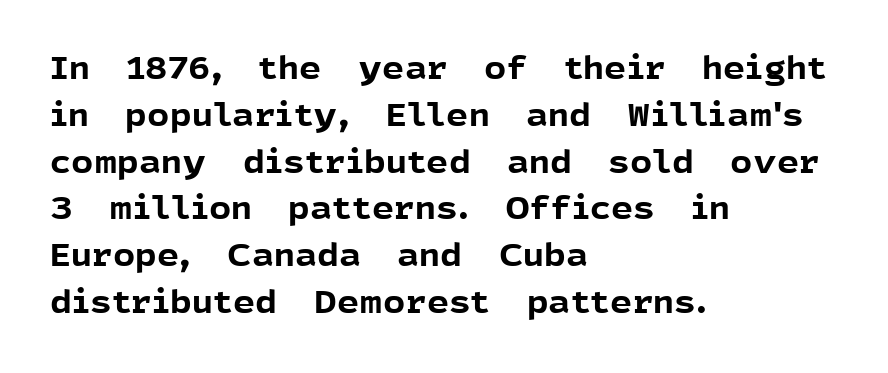
You could not count columns in this text — the font is proportionally spaced. Is the letter spacing exaggerated? No — it looks like the ordinary default. The foot of each line stays bare and open. The letters stand upright; this is a roman face. Is the type bold? Yes — the strokes are clearly thick and heavy. Each letter's strokes conclude bluntly, with no projecting serifs.
